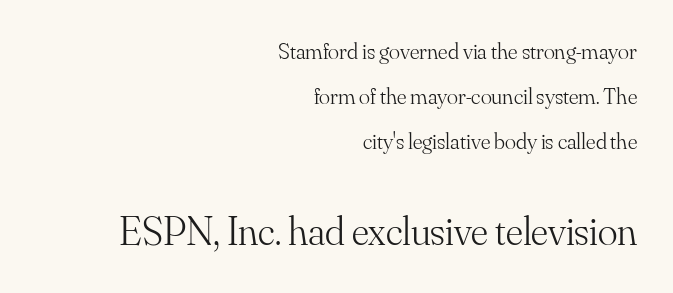
Q: Is the text bold? A: No.
Q: Is the text italic (slanted)? A: No, it is upright.
Q: Is the typeface a serif or a sans-serif typeface? A: Serif.
Q: Is the text underlined? A: No.
Q: How is the paragraph aligned? A: Right-aligned.
Q: Is the spacing between letters normal or unusually wide? A: Normal.
Q: Is the spacing between lines tight, normal or loose? A: Loose.
Q: Which block of text is set in a larger size, the first (top) or the second (bottom)? A: The second (bottom) one.
Q: Width (condensed, normal, or wide)? A: Normal.
Q: Stroke contrast? A: Medium.
Q: x-height? A: Small.
Q: Monospaced? A: No.
